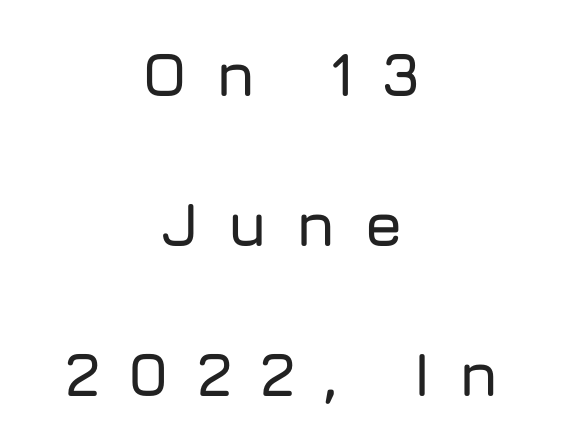
The image shows 62 px sans-serif type, upright; set centered, loose line spacing (2.42x), unusually wide letter spacing (+0.44 em), not underlined; low stroke contrast and a medium x-height.
